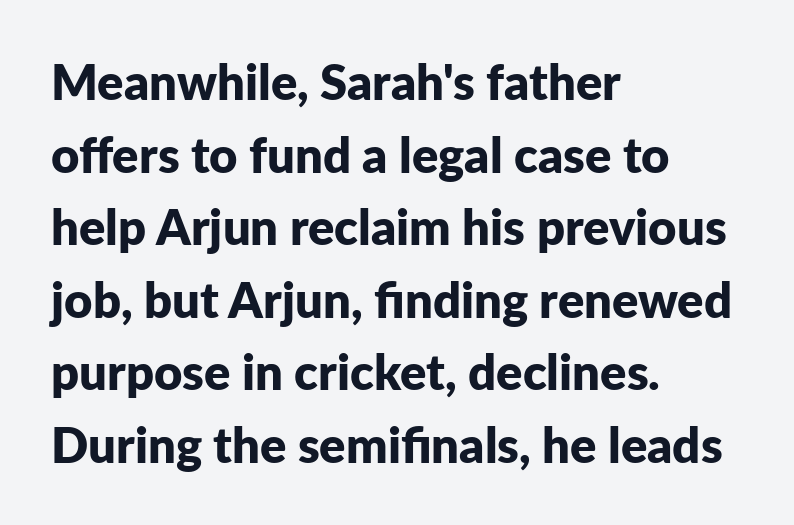
Q: Is the text bold? A: Yes.
Q: Is the text italic (slanted)? A: No, it is upright.
Q: Is the typeface a serif or a sans-serif typeface? A: Sans-serif.
Q: Is the text underlined? A: No.
Q: How is the paragraph aligned? A: Left-aligned.
Q: Is the spacing between letters normal or unusually wide? A: Normal.
Q: Is the spacing between lines tight, normal or loose? A: Normal.
Q: Width (condensed, normal, or wide)? A: Normal.
Q: Stroke contrast? A: Low.
Q: x-height? A: Medium.
Q: Monospaced? A: No.
